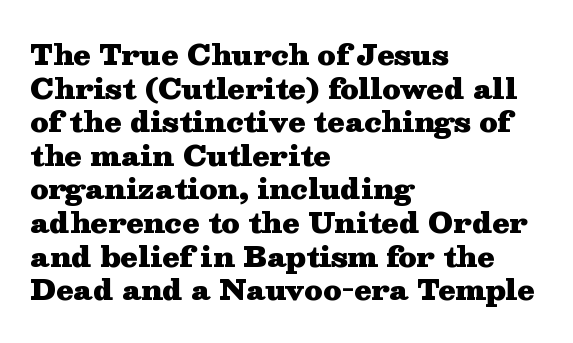
Q: Is the text bold? A: Yes.
Q: Is the text italic (slanted)? A: No, it is upright.
Q: Is the typeface a serif or a sans-serif typeface? A: Serif.
Q: Is the text underlined? A: No.
Q: How is the paragraph aligned? A: Left-aligned.
Q: Is the spacing between letters normal or unusually wide? A: Normal.
Q: Width (condensed, normal, or wide)? A: Wide.
Q: Stroke contrast? A: Medium.
Q: x-height? A: Medium.
Q: Monospaced? A: No.
